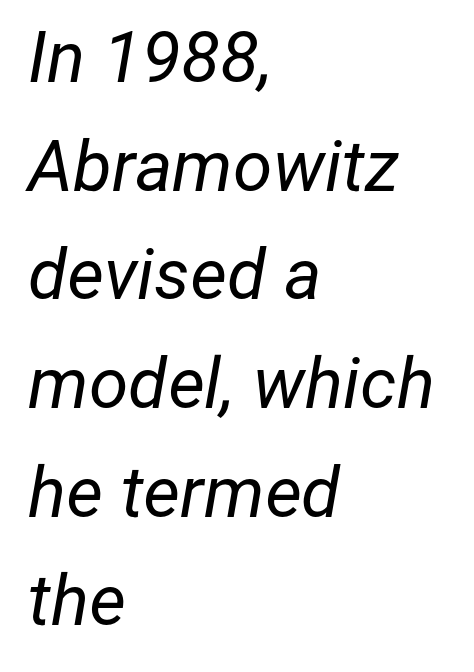
Anything drawn beneath the words? Only blank space. No heavy texture on the line: the type isn't bold. A classic flush-left, rag-right setting is used for this passage. An italicized treatment has been applied to the whole sample. You could not count columns in this text — the font is proportionally spaced.
